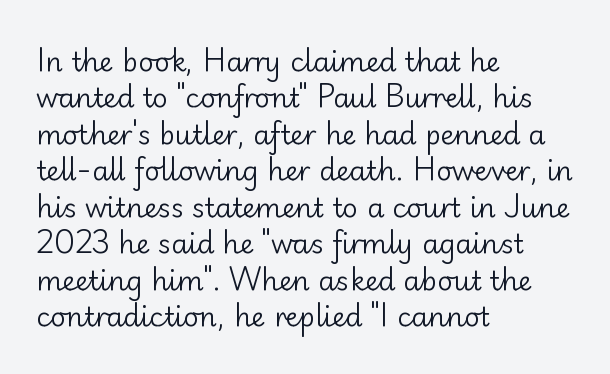
{"italic": "no", "bold": "no", "underline": "no", "align": "left", "line_spacing": "normal", "line_spacing_ratio": 1.35, "letter_spacing": "normal", "letter_spacing_em": 0.0, "glyph_px": 27}
